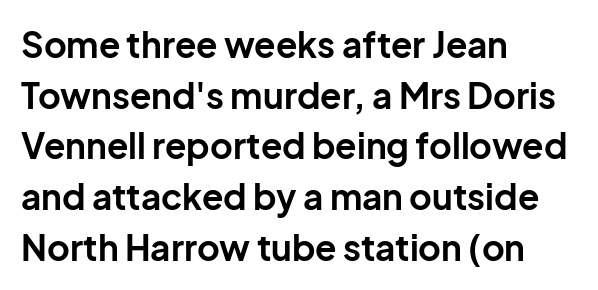
Q: Is the text bold? A: Yes.
Q: Is the text italic (slanted)? A: No, it is upright.
Q: Is the typeface a serif or a sans-serif typeface? A: Sans-serif.
Q: Is the text underlined? A: No.
Q: How is the paragraph aligned? A: Left-aligned.
Q: Is the spacing between letters normal or unusually wide? A: Normal.
Q: Is the spacing between lines tight, normal or loose? A: Normal.
Q: Width (condensed, normal, or wide)? A: Normal.
Q: Stroke contrast? A: Low.
Q: x-height? A: Medium.
Q: Monospaced? A: No.
